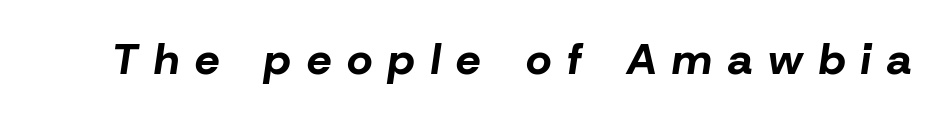
You could not count columns in this text — the font is proportionally spaced. It's the slanting kind of type. Does the weight exceed regular? Yes, all the way to bold. A clean baseline with only descenders dipping below it. How are the letters spaced? Widely, with obvious added tracking.
